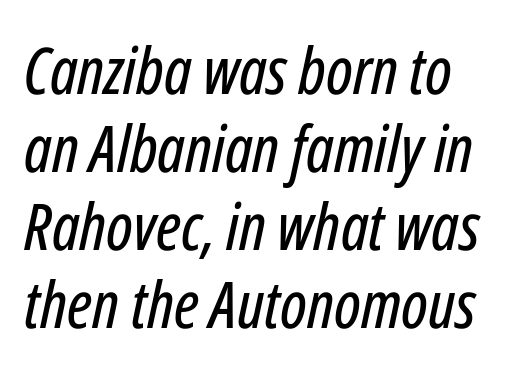
Varying glyph widths throughout — classic text-font behaviour. The string is rendered with underlining switched off. Glyph-to-glyph distance matches everyday printed text. Tall strokes in this sample are angled rather than plumb.
